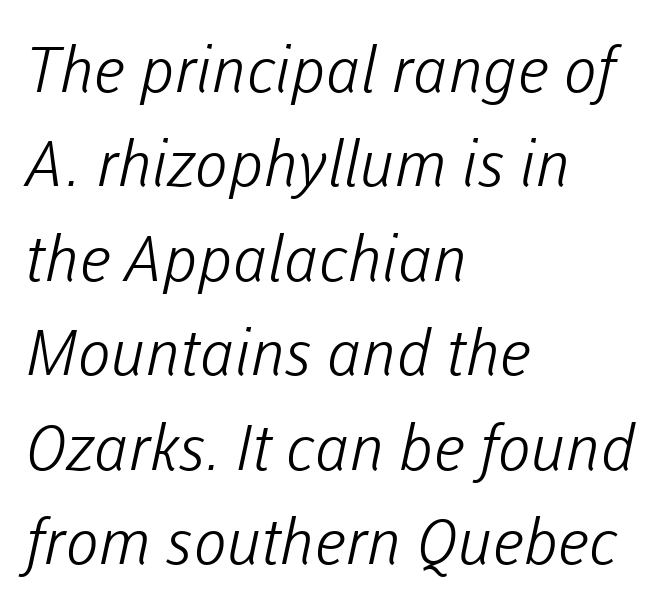
The letterforms sit shoulder to shoulder at normal distance. These lines sit exactly where default settings would place them. Any mark beneath the type? The region is blank. These lines are rendered in a variable-pitch font.
